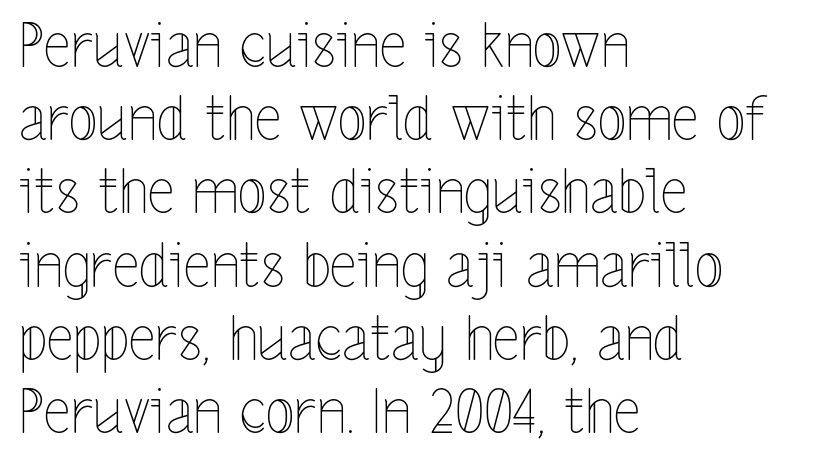
Q: Is the text bold? A: No.
Q: Is the text italic (slanted)? A: No, it is upright.
Q: Is the text underlined? A: No.
Q: How is the paragraph aligned? A: Left-aligned.
Q: Is the spacing between letters normal or unusually wide? A: Normal.
Q: Width (condensed, normal, or wide)? A: Condensed.
Q: x-height? A: Medium.
Q: Monospaced? A: No.
